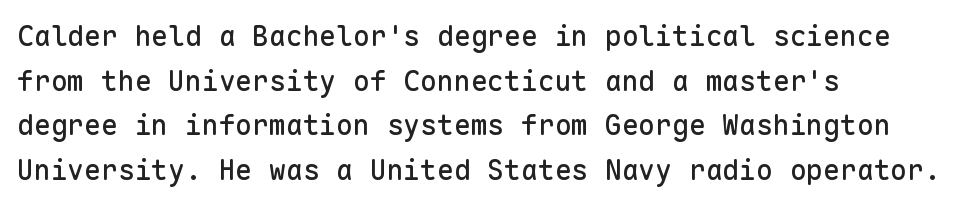
The image shows 28 px sans-serif type, upright, monospaced; set left-aligned, normal line spacing (1.59x), normal letter spacing, not underlined; low stroke contrast and a medium x-height.
